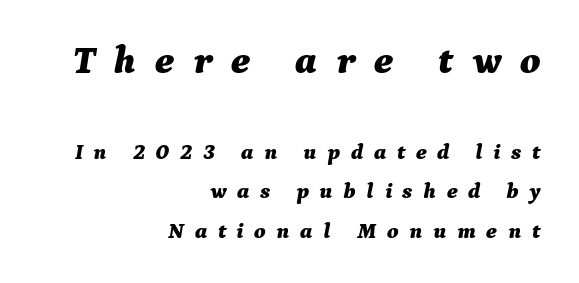
{"italic": "yes", "lean": "right", "slant_degrees": 9, "bold": "yes", "weight": "bold", "width": "normal", "stroke_contrast": "medium", "x_height": "medium", "monospaced": "no", "underline": "no", "align": "right", "line_spacing_ratio": 1.79, "letter_spacing": "wide", "letter_spacing_em": 0.48, "larger_block": "first", "size_ratio": 1.77, "glyph_px": 39}
